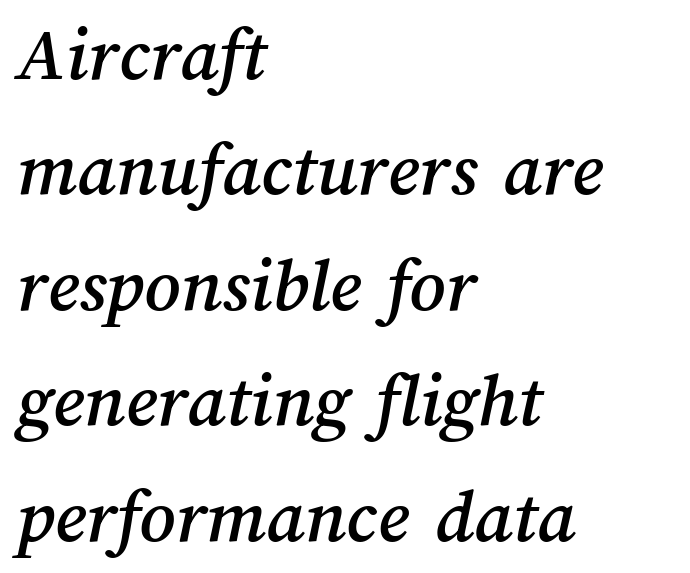
Q: Is the text underlined? A: No.
Q: How is the paragraph aligned? A: Left-aligned.
Q: Is the spacing between letters normal or unusually wide? A: Normal.
Q: Is the spacing between lines tight, normal or loose? A: Normal.
Q: Width (condensed, normal, or wide)? A: Normal.
Q: Stroke contrast? A: Medium.
Q: x-height? A: Medium.
Q: Monospaced? A: No.
